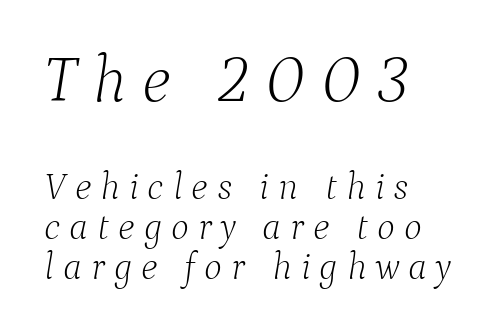
The image shows 66 px light serif type, italic (leaning right); set left-aligned, tight line spacing (1.05x), unusually wide letter spacing (+0.24 em), not underlined; the first (top) block is 1.74x larger; low stroke contrast and a medium x-height.
